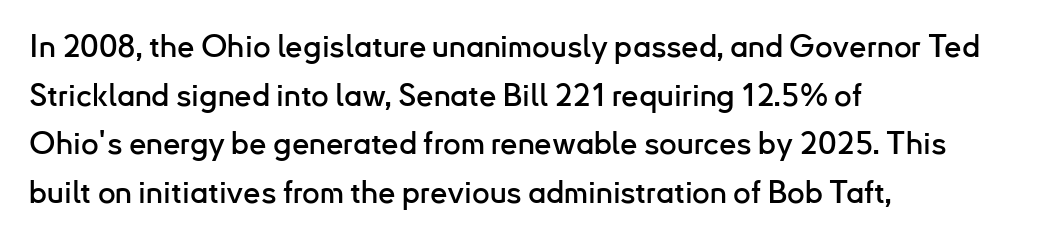
The image shows 31 px sans-serif type, upright; set left-aligned, normal line spacing (1.57x), normal letter spacing, not underlined; low stroke contrast and a small x-height.
